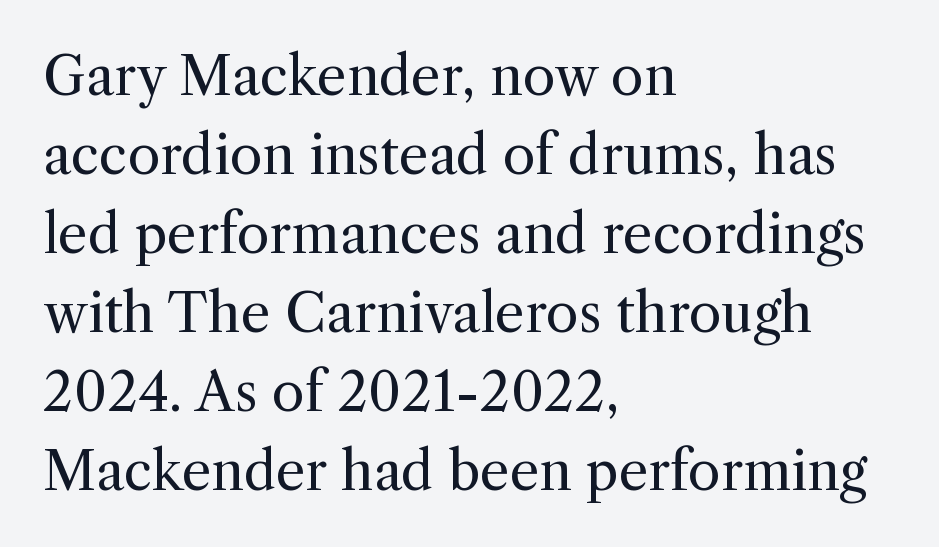
The image shows 53 px regular-weight serif type, upright; set left-aligned, normal line spacing (1.49x), normal letter spacing, not underlined; a medium x-height.
